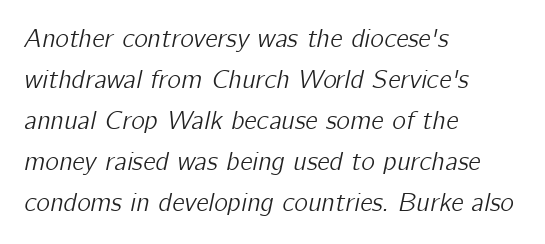
Short and long lines alike share a common starting point at left. These lines keep a tight, regular rhythm from letter to letter. Yep, that's italic — everything's leaning. Whoever set this chose a conventional vertical rhythm.
